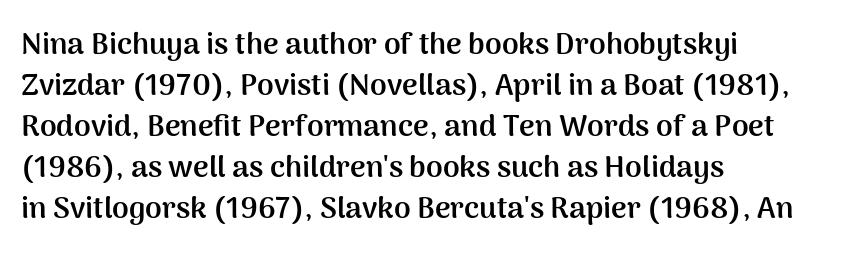
The image shows 30 px semibold sans-serif type, upright; set left-aligned, normal line spacing (1.37x), normal letter spacing, not underlined; medium stroke contrast and a medium x-height.
